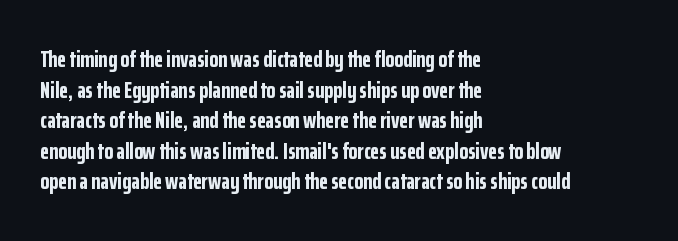
Q: Is the text bold? A: Yes.
Q: Is the text italic (slanted)? A: No, it is upright.
Q: Is the text underlined? A: No.
Q: How is the paragraph aligned? A: Left-aligned.
Q: Is the spacing between letters normal or unusually wide? A: Normal.
Q: Is the spacing between lines tight, normal or loose? A: Normal.
